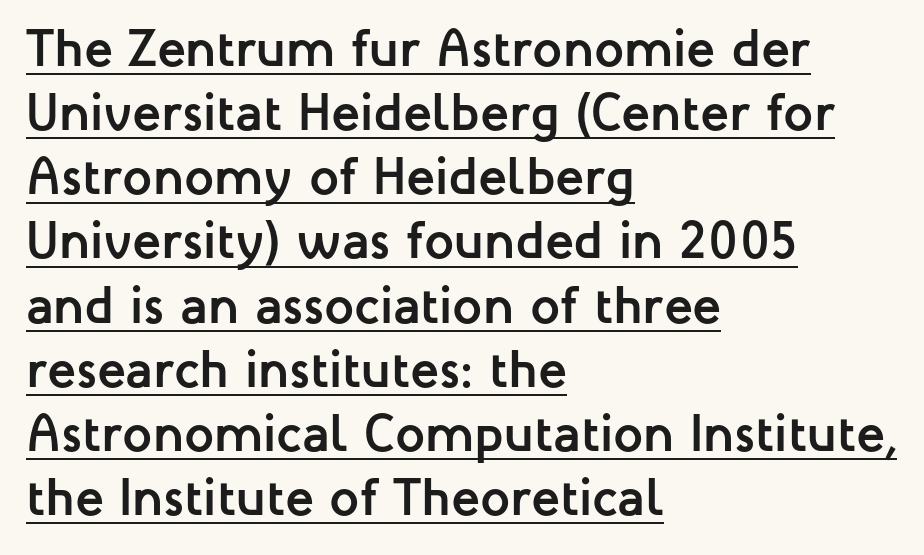
{"serif": "no", "italic": "no", "bold": "yes", "weight": "semibold", "width": "normal", "stroke_contrast": "low", "x_height": "medium", "monospaced": "no", "underline": "yes", "align": "left", "line_spacing_ratio": 1.21, "letter_spacing": "normal", "letter_spacing_em": 0.0, "glyph_px": 53}
